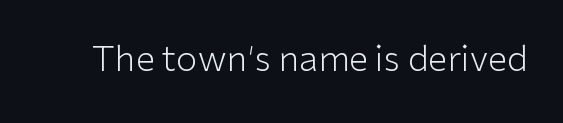
A typesetter would label this face a sans. A roman cut, with each character standing at attention. Type without underlining. Proportional: the letters do not fall into vertical columns. The characters are drawn with everyday or finer stroke widths.
